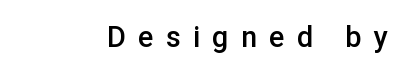
Varying glyph widths throughout — classic text-font behaviour. The zone under the glyphs is completely vacant. This sample uses an upright cut, with every glyph sitting square on the baseline. I'd call this a sans setting — the letters go barefoot. Stroke thickness is moderately raised; the sample reads as semibold. The rendering inserts visible extra space after every character.
